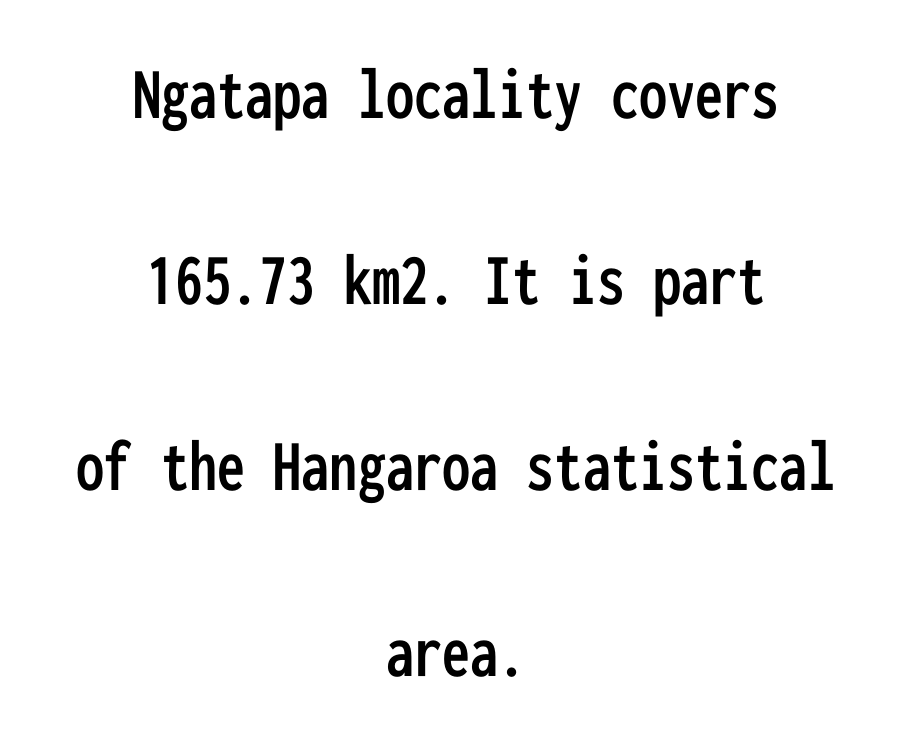
Successive baselines arrive slowly, with a big drop between each. What kind of face is this? One without serifs — a sans. Looks like terminal output: every glyph gets an equal slot. Compared with typical body copy, the letter spacing here is the same.
